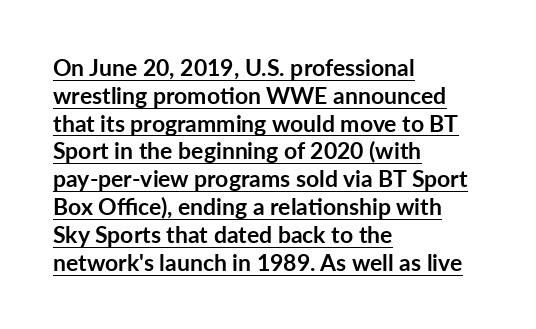
The image shows 23 px bold type, upright; set left-aligned, line spacing 1.21x, normal letter spacing, underlined.
